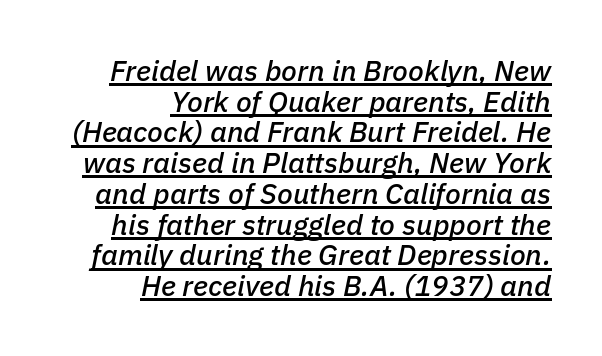
Q: Is the text italic (slanted)? A: Yes, it leans right by about 11 degrees.
Q: Is the text underlined? A: Yes.
Q: How is the paragraph aligned? A: Right-aligned.
Q: Is the spacing between letters normal or unusually wide? A: Normal.
Q: Is the spacing between lines tight, normal or loose? A: Tight.
Q: Width (condensed, normal, or wide)? A: Normal.
Q: Stroke contrast? A: Low.
Q: x-height? A: Medium.
Q: Monospaced? A: No.
